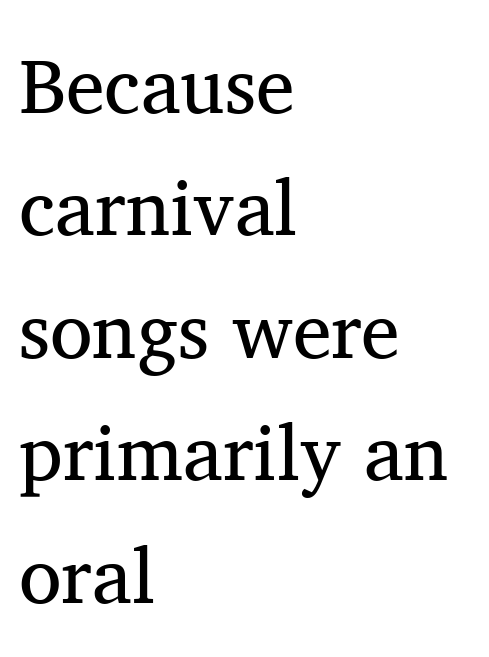
Q: Is the text bold? A: No.
Q: Is the text italic (slanted)? A: No, it is upright.
Q: Is the typeface a serif or a sans-serif typeface? A: Serif.
Q: Is the text underlined? A: No.
Q: How is the paragraph aligned? A: Left-aligned.
Q: Is the spacing between letters normal or unusually wide? A: Normal.
Q: Is the spacing between lines tight, normal or loose? A: Normal.
Q: Width (condensed, normal, or wide)? A: Normal.
Q: Stroke contrast? A: Medium.
Q: x-height? A: Medium.
Q: Monospaced? A: No.
